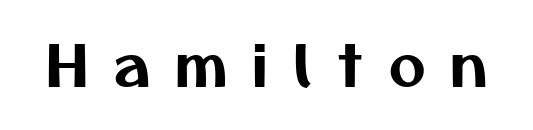
Note the varied advance widths — an 'i' is clearly narrower than an 'm'. The gap between lines stays unmarked. Unlike a traditional serif, this face leaves its strokes unadorned. Observe the wide spacing: letters keep a clear distance from each other.
